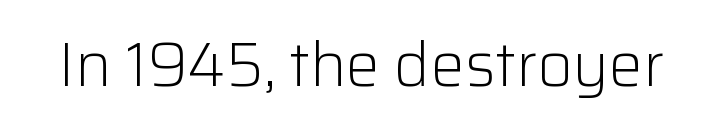
A quiet, ordinary-to-light weight characterises the typeface. The letters stand straight up with perfectly vertical stems. A sans-serif font was chosen for this passage. The area under the type is left untouched. The letters advance in unequal steps, a hallmark of proportional type.
